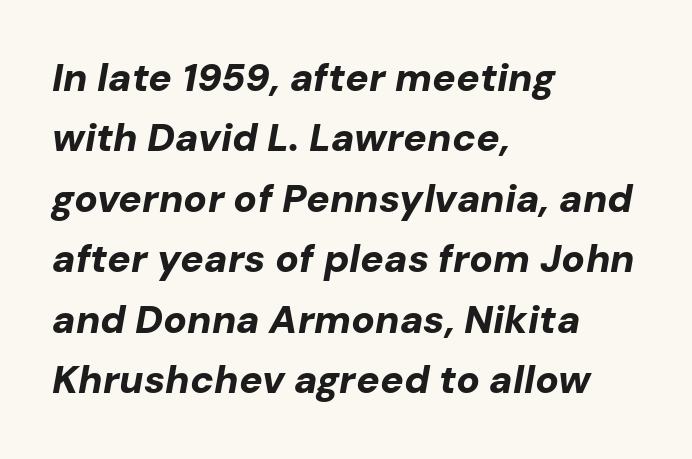
{"italic": "yes", "lean": "right", "slant_degrees": 10, "bold": "yes", "weight": "bold", "width": "normal", "stroke_contrast": "low", "x_height": "medium", "monospaced": "no", "underline": "no", "align": "left", "line_spacing": "normal", "line_spacing_ratio": 1.55, "letter_spacing": "normal", "letter_spacing_em": 0.0, "glyph_px": 39}
